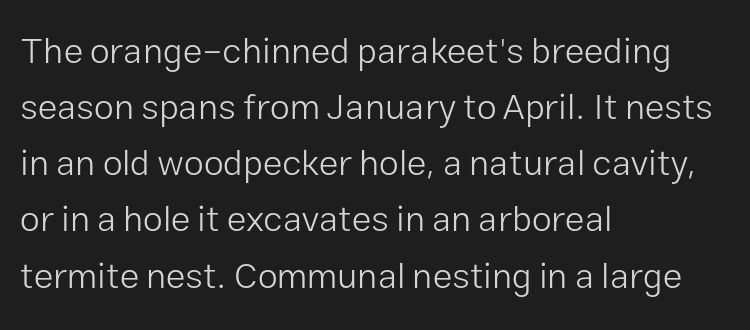
The image shows 36 px light sans-serif type, upright; set left-aligned, normal line spacing (1.56x), normal letter spacing, not underlined; low stroke contrast and a medium x-height.
